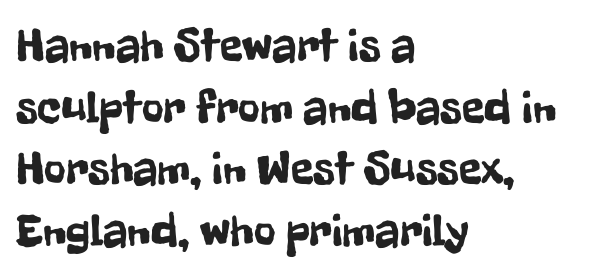
{"serif": "no", "italic": "no", "width": "condensed", "stroke_contrast": "low", "x_height": "medium", "monospaced": "no", "underline": "no", "align": "left", "line_spacing": "normal", "line_spacing_ratio": 1.31, "letter_spacing": "normal", "letter_spacing_em": 0.0, "glyph_px": 47}
